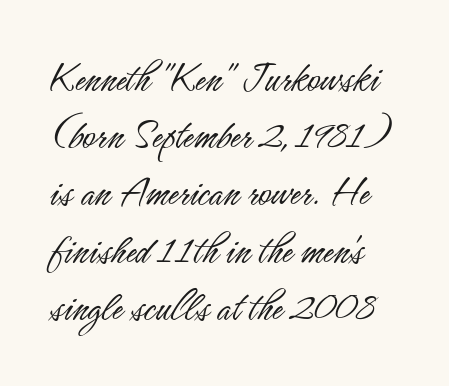
Q: Is the text bold? A: No.
Q: Is the text italic (slanted)? A: Yes.
Q: Is the typeface a serif or a sans-serif typeface? A: Sans-serif.
Q: Is the text underlined? A: No.
Q: How is the paragraph aligned? A: Left-aligned.
Q: Is the spacing between letters normal or unusually wide? A: Normal.
Q: Is the spacing between lines tight, normal or loose? A: Normal.
Q: Width (condensed, normal, or wide)? A: Condensed.
Q: Stroke contrast? A: Low.
Q: x-height? A: Small.
Q: Monospaced? A: No.
